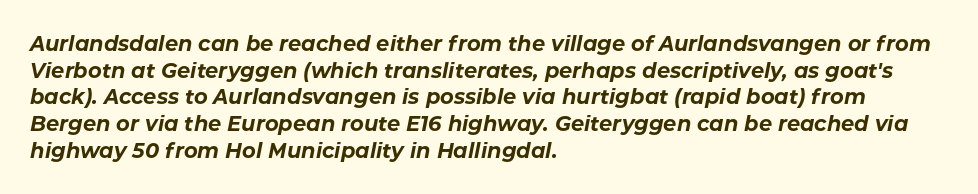
Q: Is the text bold? A: Yes.
Q: Is the text italic (slanted)? A: Yes, it leans right by about 11 degrees.
Q: Is the text underlined? A: No.
Q: How is the paragraph aligned? A: Left-aligned.
Q: Is the spacing between letters normal or unusually wide? A: Normal.
Q: Is the spacing between lines tight, normal or loose? A: Normal.
